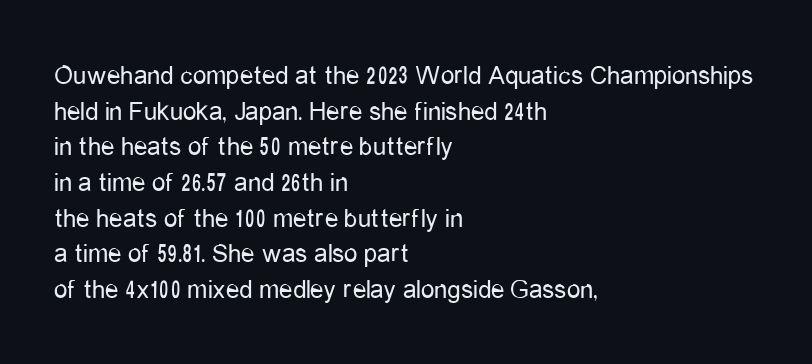
Q: Is the text bold? A: No.
Q: Is the text italic (slanted)? A: No, it is upright.
Q: Is the text underlined? A: No.
Q: How is the paragraph aligned? A: Left-aligned.
Q: Is the spacing between letters normal or unusually wide? A: Normal.
Q: Is the spacing between lines tight, normal or loose? A: Normal.
